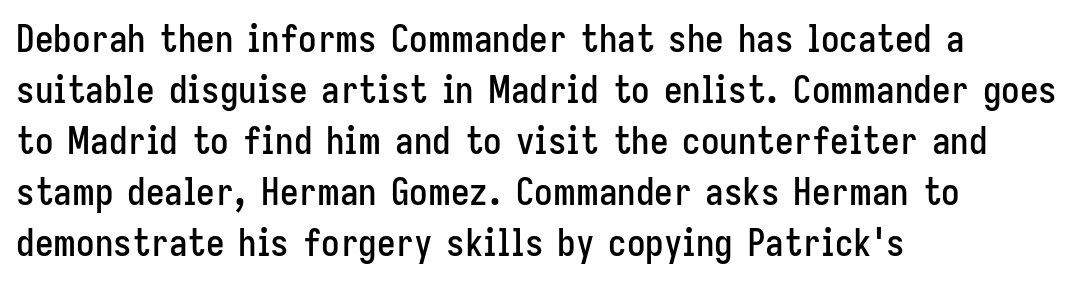
Tall strokes in this sample are plumb rather than angled. Do the characters align in a grid? No, the font is proportional. Reading down the block, your eye returns to a fixed left position each line. The letterforms sit shoulder to shoulder at normal distance. To sum up the face: it is a sans, with no serifs. Quick note: underline off.
